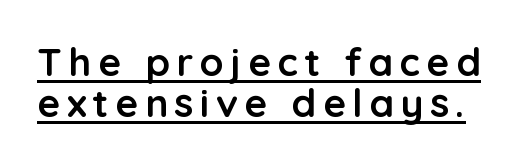
Here the designer chose a conventional face with non-uniform glyph widths. The typography opts for an upright posture over an oblique one. Caption: lettering with a line underneath. Closely set lines give the paragraph a compact silhouette. Unlike a traditional serif, this face leaves its strokes unadorned. Emphasis by weight is at full strength: bold.
